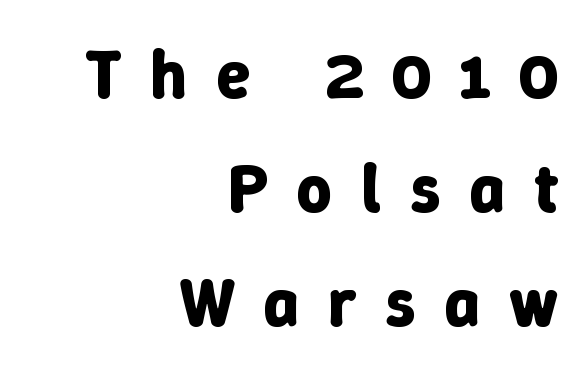
The face used here is proportionally spaced, like ordinary book or web type. Strokes here are thick enough to call this a true bold. Italic: no, the glyphs are upright roman. Descenders are the only things crossing below the line. Caption: expanded tracking, letters set apart. The block of text has a typical density, with ordinary space between rows.
